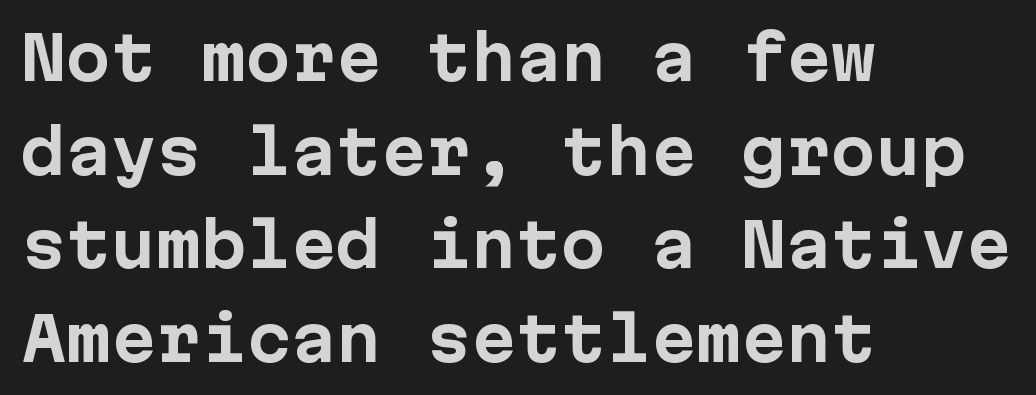
Clear beneath every line of the passage. Do the characters align in a grid? Yes, the font is monospaced. Its strokes are broad and dark, the hallmark of bold type. Regarding leading, the lines here are spaced in the standard way. These lines are composed in type without serifs.
